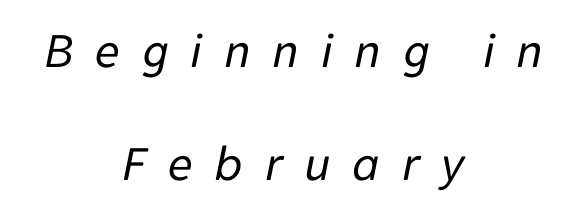
Q: Is the text bold? A: No.
Q: Is the text italic (slanted)? A: Yes, it leans right by about 11 degrees.
Q: Is the text underlined? A: No.
Q: How is the paragraph aligned? A: Centered.
Q: Is the spacing between letters normal or unusually wide? A: Unusually wide.
Q: Is the spacing between lines tight, normal or loose? A: Loose.
Q: Width (condensed, normal, or wide)? A: Normal.
Q: Stroke contrast? A: Low.
Q: x-height? A: Medium.
Q: Monospaced? A: No.
